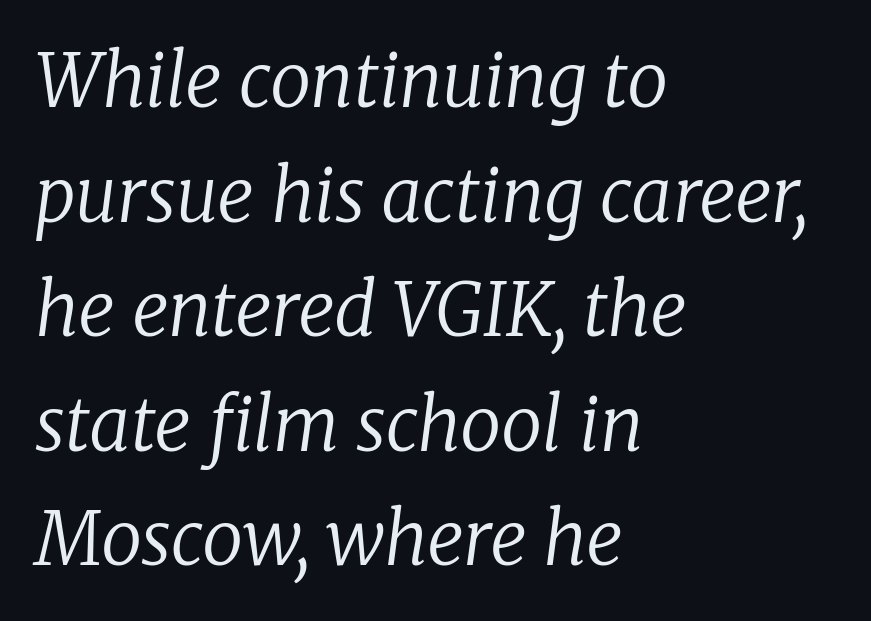
Is this a sans? No — the strokes have serifs. A typesetter would mark this as italic. Character widths vary here, with narrow letters taking less room than wide ones. The words here are not underlined. Short and long lines alike share a common starting point at left. The leading is moderate, giving the passage an even texture.
